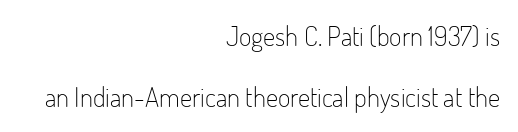
Check the space under the baseline: it is left empty. Every row of glyphs terminates at an identical x-position on the right. This is not heavy type; no bold has been used. Between one letter and the next there's only the usual sliver of space. Notice the wide empty band between every row — that's loose leading.
